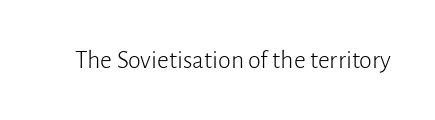
A roman cut, with each character standing at attention. Decoration check: the copy has no underline. The gaps between neighbouring characters are ordinary and unremarkable. Bold? No — there's no thickening of the strokes.
